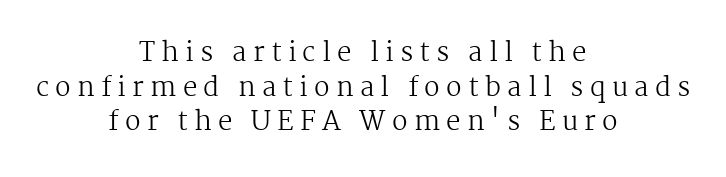
Q: Is the text bold? A: No.
Q: Is the text italic (slanted)? A: No, it is upright.
Q: Is the text underlined? A: No.
Q: How is the paragraph aligned? A: Centered.
Q: Is the spacing between letters normal or unusually wide? A: Unusually wide.
Q: Is the spacing between lines tight, normal or loose? A: Normal.
